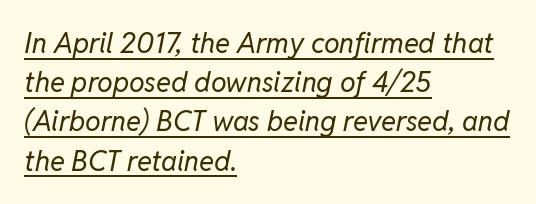
Q: Is the text bold? A: No.
Q: Is the text italic (slanted)? A: Yes, it leans right by about 11 degrees.
Q: Is the text underlined? A: Yes.
Q: How is the paragraph aligned? A: Left-aligned.
Q: Is the spacing between letters normal or unusually wide? A: Normal.
Q: Is the spacing between lines tight, normal or loose? A: Normal.
Q: Width (condensed, normal, or wide)? A: Normal.
Q: Stroke contrast? A: Low.
Q: x-height? A: Medium.
Q: Monospaced? A: No.
